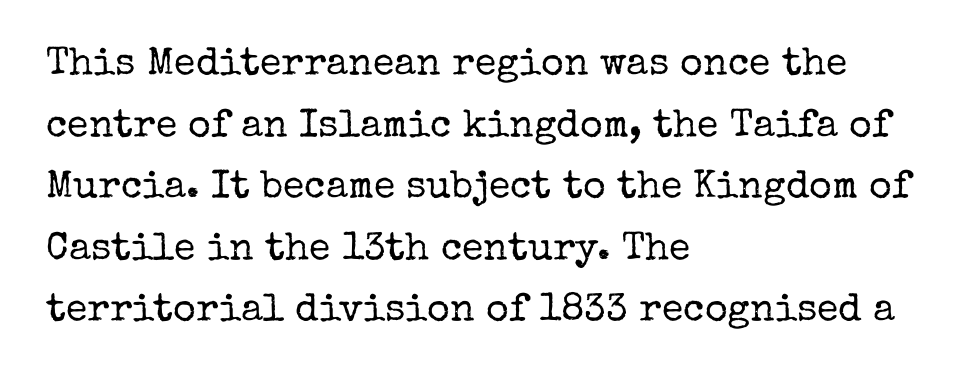
{"serif": "yes", "italic": "no", "bold": "no", "weight": "regular", "width": "normal", "stroke_contrast": "low", "x_height": "medium", "monospaced": "no", "underline": "no", "align": "left", "line_spacing": "normal", "line_spacing_ratio": 1.58, "letter_spacing": "normal", "letter_spacing_em": 0.0, "glyph_px": 39}
